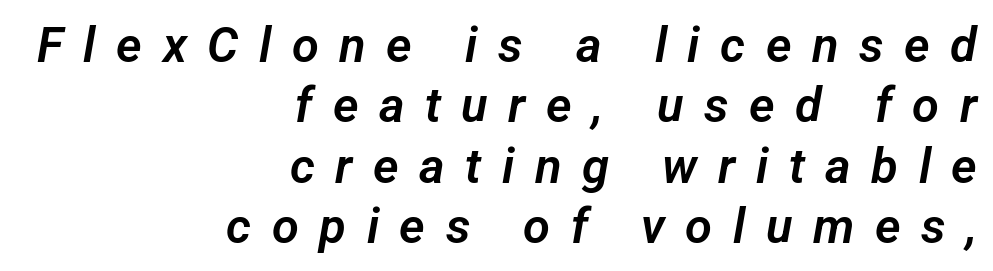
Bare-footed words on every line. The lines are quadded right. The rendering uses natural spacing where letterforms have individual widths. Characters follow at a spacing far wider than the type designer built in.
